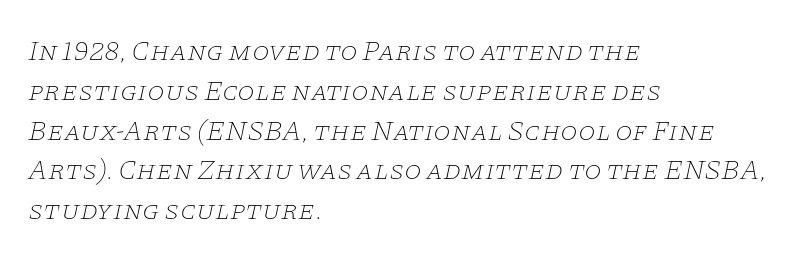
{"serif": "yes", "italic": "yes", "lean": "right", "slant_degrees": 11, "bold": "no", "weight": "thin", "width": "wide", "stroke_contrast": "low", "x_height": "large", "monospaced": "no", "underline": "no", "align": "left", "line_spacing": "normal", "line_spacing_ratio": 1.42, "letter_spacing": "normal", "letter_spacing_em": 0.0, "glyph_px": 28}
